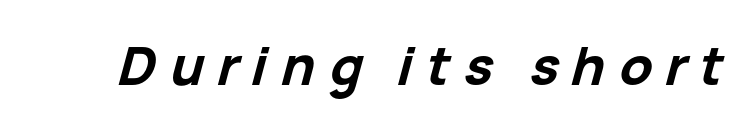
The rendering uses natural spacing where letterforms have individual widths. Stroke thickness is high; the sample reads as a true bold. Yep, that's italic — everything's leaning. The zone under the glyphs is completely vacant. Words appear elongated and porous because spacing is wide.
